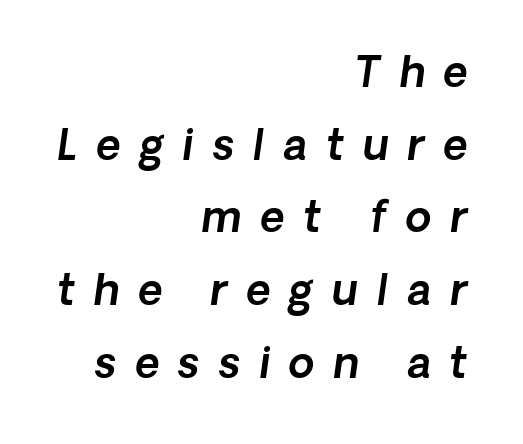
{"italic": "yes", "lean": "right", "slant_degrees": 8, "width": "normal", "x_height": "medium", "monospaced": "no", "underline": "no", "align": "right", "line_spacing_ratio": 1.73, "letter_spacing": "wide", "letter_spacing_em": 0.45, "glyph_px": 42}
